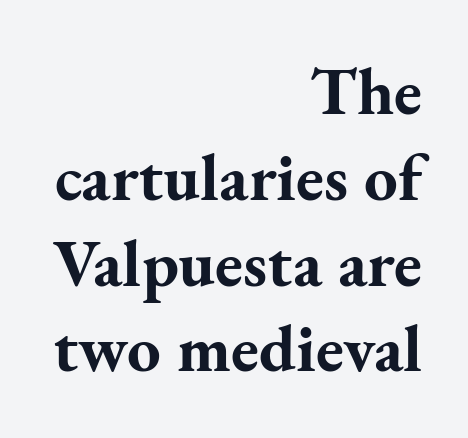
{"serif": "yes", "italic": "no", "bold": "yes", "weight": "bold", "width": "normal", "stroke_contrast": "medium", "x_height": "small", "monospaced": "no", "underline": "no", "align": "right", "line_spacing": "normal", "line_spacing_ratio": 1.28, "letter_spacing": "normal", "letter_spacing_em": 0.0, "glyph_px": 67}
